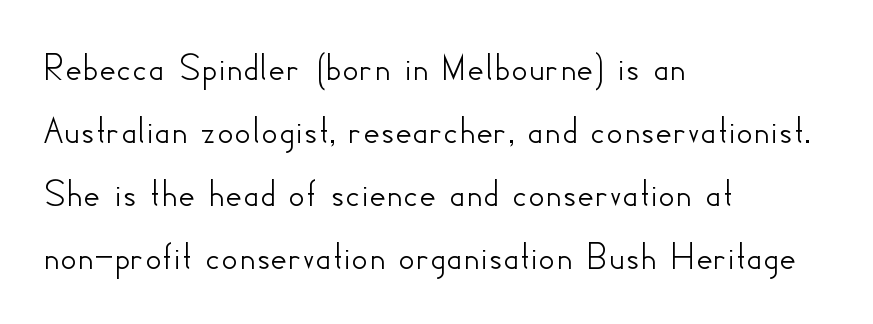
{"serif": "no", "italic": "no", "width": "normal", "stroke_contrast": "low", "x_height": "small", "monospaced": "no", "underline": "no", "align": "left", "line_spacing": "normal", "line_spacing_ratio": 1.54, "letter_spacing": "normal", "letter_spacing_em": 0.0, "glyph_px": 41}
